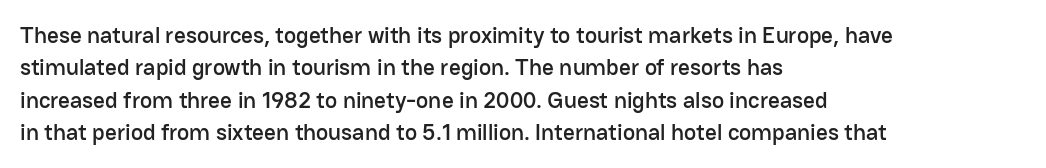
Q: Is the text italic (slanted)? A: No, it is upright.
Q: Is the text underlined? A: No.
Q: How is the paragraph aligned? A: Left-aligned.
Q: Is the spacing between letters normal or unusually wide? A: Normal.
Q: Is the spacing between lines tight, normal or loose? A: Normal.
